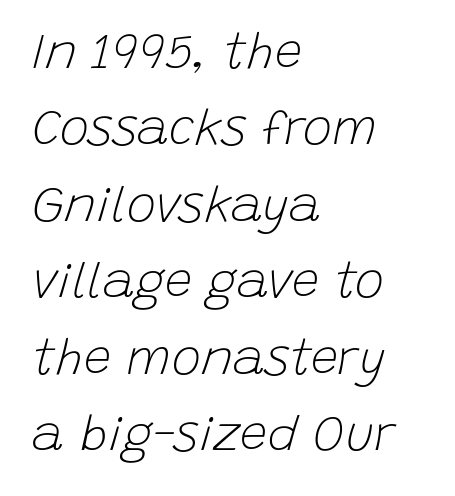
The lines in this sample share a left origin and differ only in where they stop. The rendering uses natural spacing where letterforms have individual widths. Summary of vertical rhythm: regular, with standard interline spacing. The characters are drawn with everyday or finer stroke widths.
